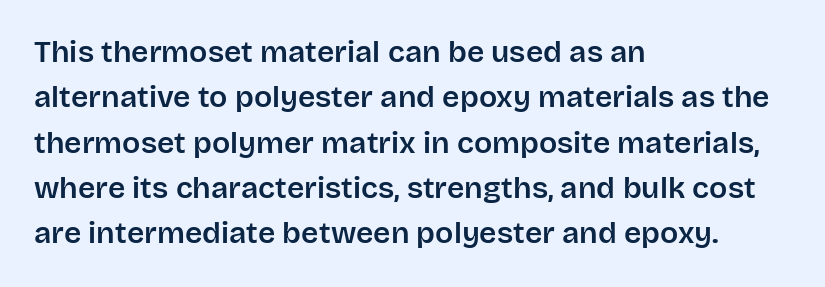
The image shows 30 px sans-serif type, upright; set left-aligned, normal line spacing (1.51x), normal letter spacing, not underlined; low stroke contrast and a large x-height.
